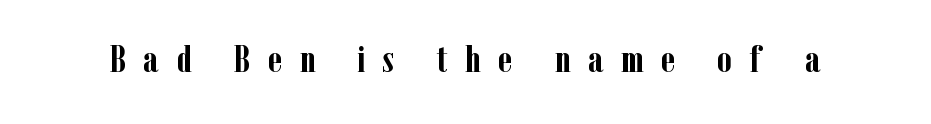
Q: Is the text bold? A: Yes.
Q: Is the text italic (slanted)? A: No, it is upright.
Q: Is the typeface a serif or a sans-serif typeface? A: Serif.
Q: Is the text underlined? A: No.
Q: Is the spacing between letters normal or unusually wide? A: Unusually wide.
Q: Width (condensed, normal, or wide)? A: Condensed.
Q: Stroke contrast? A: Low.
Q: x-height? A: Medium.
Q: Monospaced? A: No.
